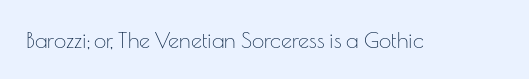
{"italic": "no", "bold": "no", "underline": "no", "letter_spacing": "normal", "letter_spacing_em": 0.0, "glyph_px": 22}
